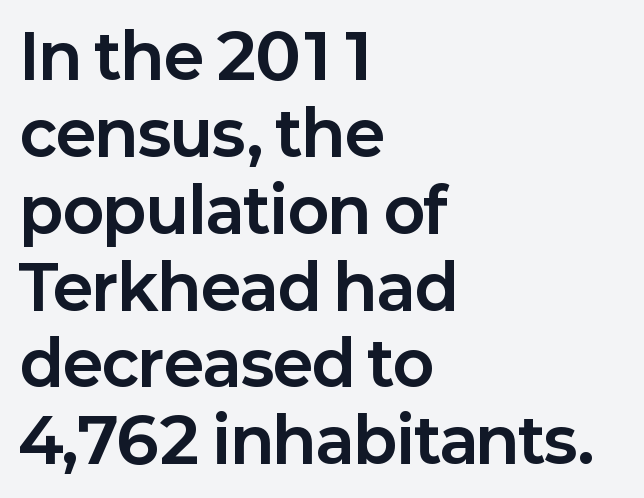
The image shows 61 px bold sans-serif type, upright; set left-aligned, normal line spacing (1.26x), normal letter spacing, not underlined; low stroke contrast and a medium x-height.
